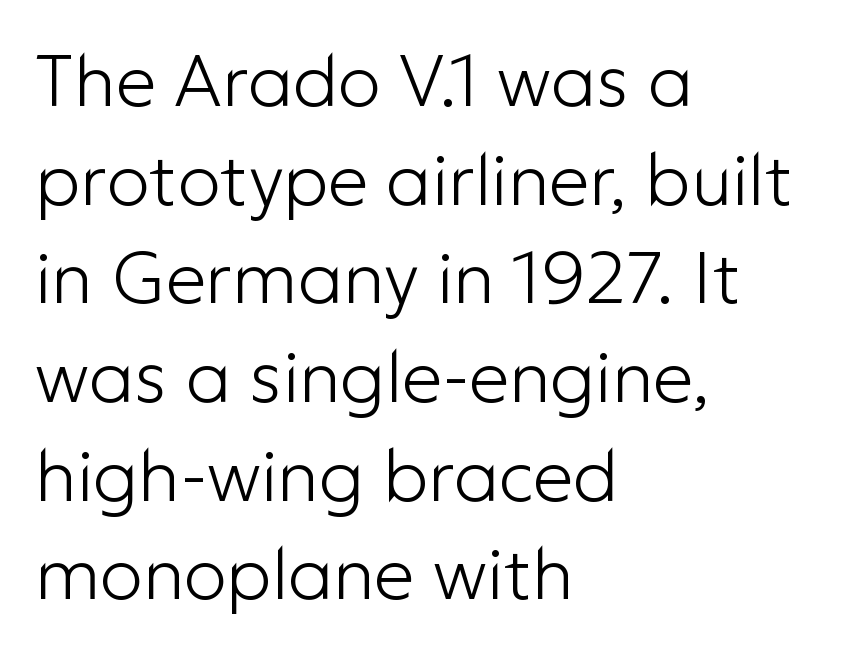
{"serif": "no", "italic": "no", "bold": "no", "weight": "light", "width": "normal", "stroke_contrast": "low", "x_height": "medium", "monospaced": "no", "underline": "no", "align": "left", "line_spacing": "normal", "line_spacing_ratio": 1.37, "letter_spacing": "normal", "letter_spacing_em": 0.0, "glyph_px": 72}
